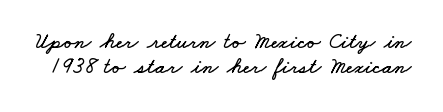
The image shows 22 px text type; set tight line spacing (1.13x), normal letter spacing, not underlined.
